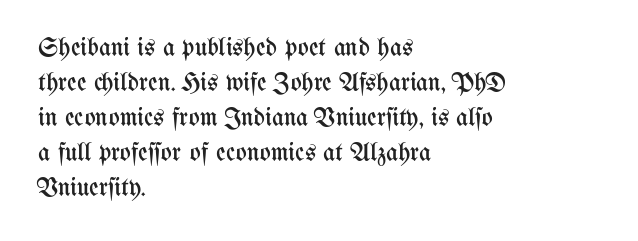
How are the letters spaced? Ordinarily, with no added tracking. Has an underline been added? It has not. Honestly, the row spacing looks completely unremarkable. The font is comparable to plain body text, perhaps lighter. Visually the block forms a straight wall on the left and a jagged coastline on the right.
